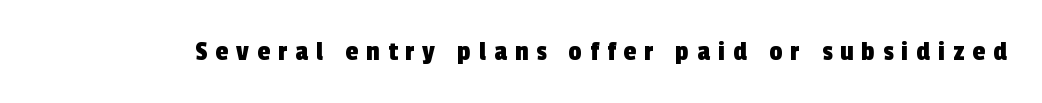
The image shows 29 px condensed sans-serif type; set unusually wide letter spacing (+0.28 em), not underlined; a medium x-height.
